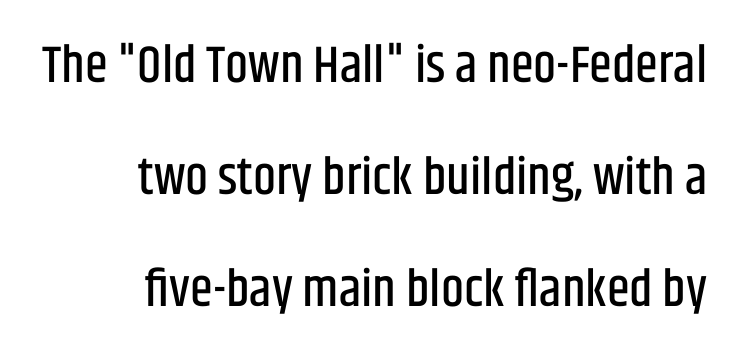
{"serif": "no", "italic": "no", "width": "condensed", "stroke_contrast": "low", "x_height": "large", "monospaced": "no", "underline": "no", "align": "right", "line_spacing": "loose", "line_spacing_ratio": 2.15, "letter_spacing": "normal", "letter_spacing_em": 0.0, "glyph_px": 52}
